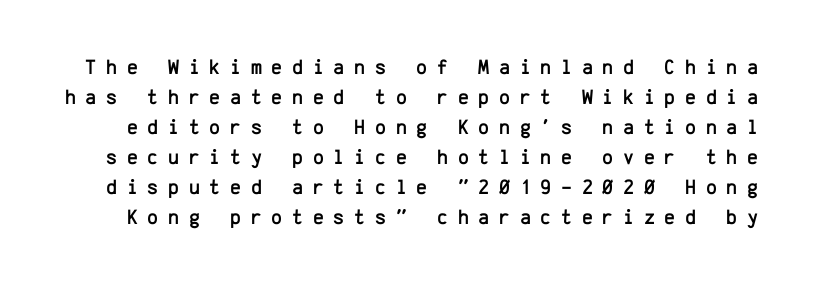
The line texture is sparse and dotted thanks to wide tracking. Bare-footed words on every line. The space between consecutive lines is moderate. This is the regular roman posture of the typeface.
